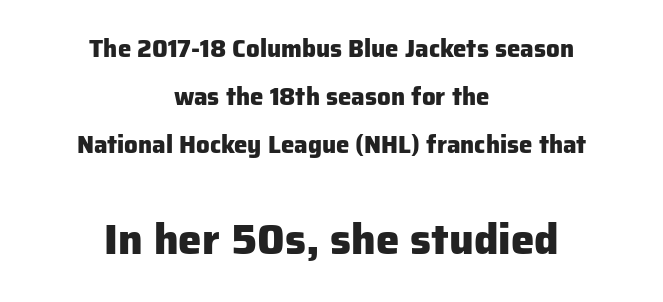
The image shows 42 px heavy sans-serif type, upright; set centered, loose line spacing (1.99x), normal letter spacing, not underlined; the second (bottom) block is 1.75x larger; low stroke contrast and a medium x-height.
